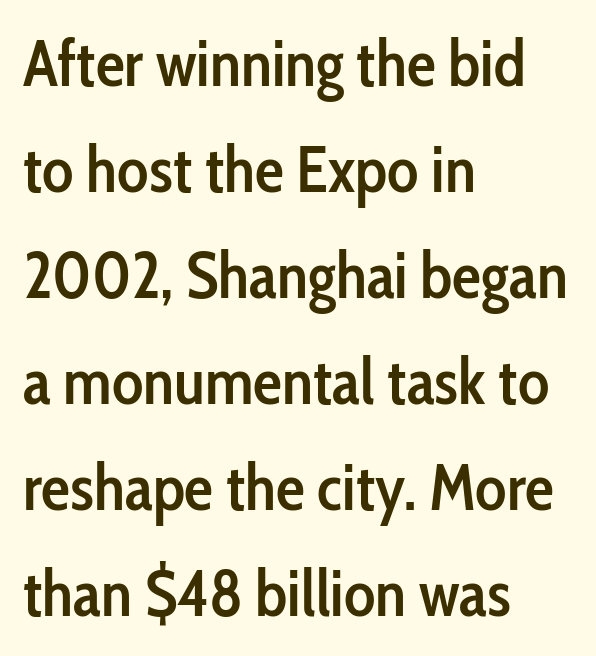
The image shows 65 px semibold, condensed sans-serif type, upright; set left-aligned, normal line spacing (1.63x), normal letter spacing, not underlined; low stroke contrast and a medium x-height.
